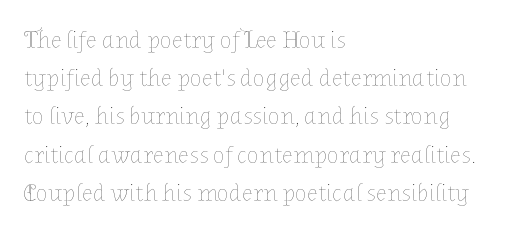
The image shows 25 px text type, upright; set left-aligned, normal line spacing (1.53x), normal letter spacing, not underlined.
